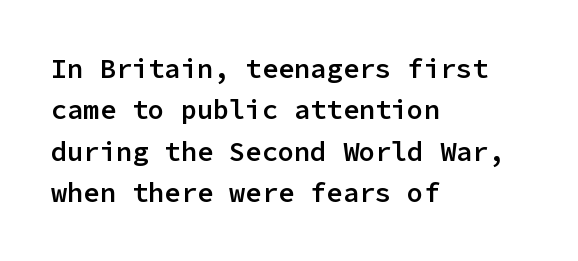
The image shows 27 px text type, upright; set left-aligned, normal line spacing (1.53x), normal letter spacing, not underlined.
